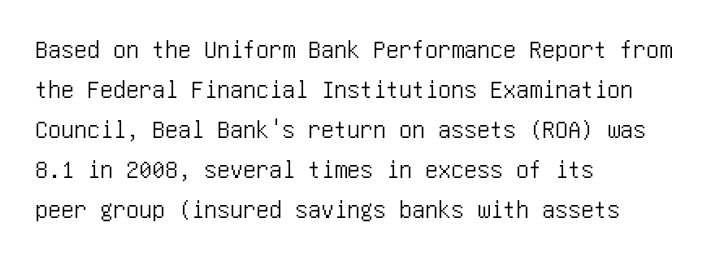
{"italic": "no", "underline": "no", "align": "left", "line_spacing": "normal", "line_spacing_ratio": 1.54, "letter_spacing": "normal", "letter_spacing_em": 0.0, "glyph_px": 26}
